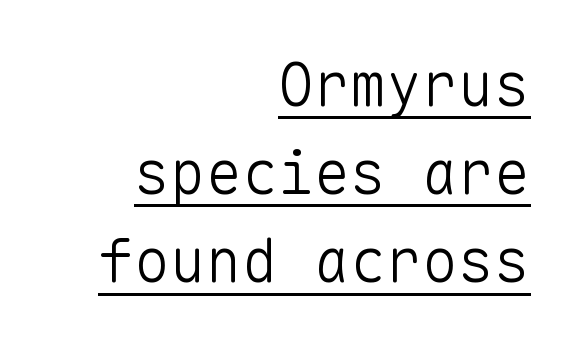
Caption: lettering with a line underneath. Think of a typewriter: that constant character pitch is what you see here. The typography opts for an upright posture over an oblique one. Classification — sans serif. The font sits on the lighter half of the weight spectrum, regular included.
